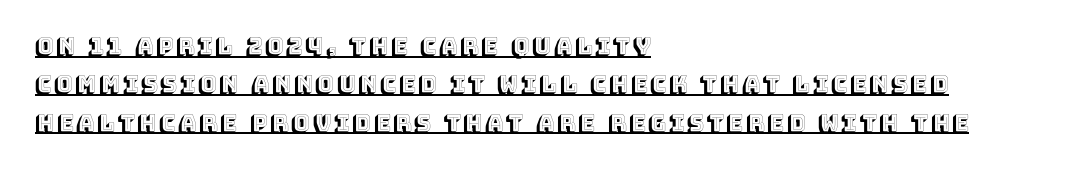
{"italic": "no", "underline": "yes", "align": "left", "line_spacing_ratio": 1.74, "glyph_px": 22}
